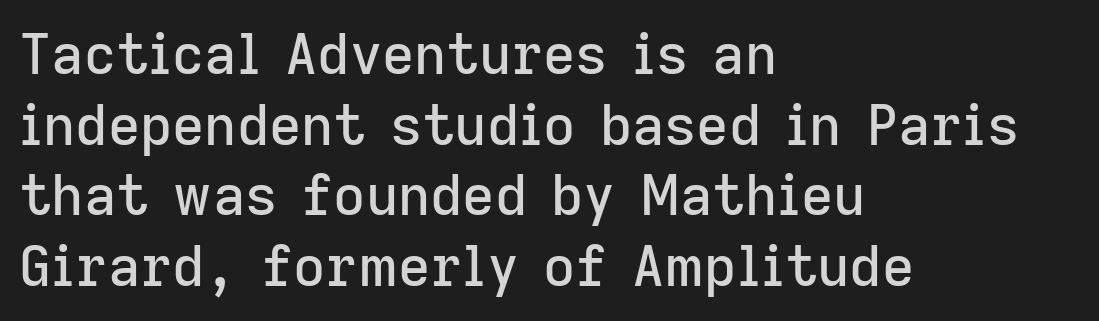
These lines are set flush left with a ragged right edge. Spacing verdict: proportional, widths tailored to each character. Evenly set lines give the paragraph a standard silhouette. Ascenders rise straight up at ninety degrees. The designer went with a sans here, leaving each stem footless. Standard letterfit; no display-style spreading of the glyphs.
